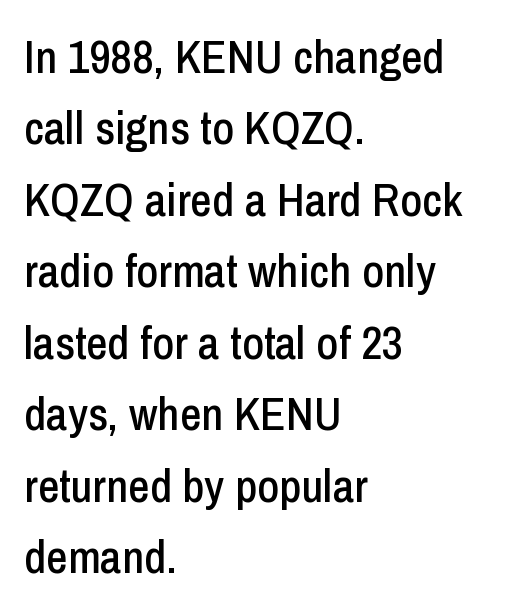
Vertically, the passage feels balanced, rows spaced as you'd expect. This sample uses a sans-serif face. No word sits above an underline. This rendering uses left alignment, leaving the right contour irregular. Proportional: the letters do not fall into vertical columns. Letter spacing: default.
